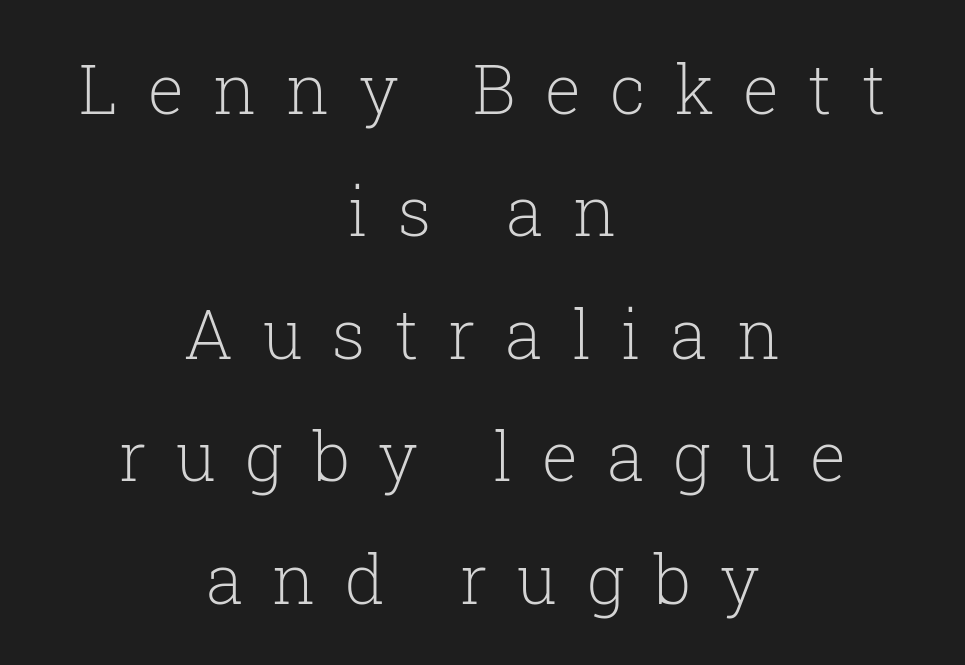
Heft: none added — not bold. Typeset on center — no edge is straight. The rendering uses natural spacing where letterforms have individual widths. This rendering features lettering with no underline. Style check: upright.
